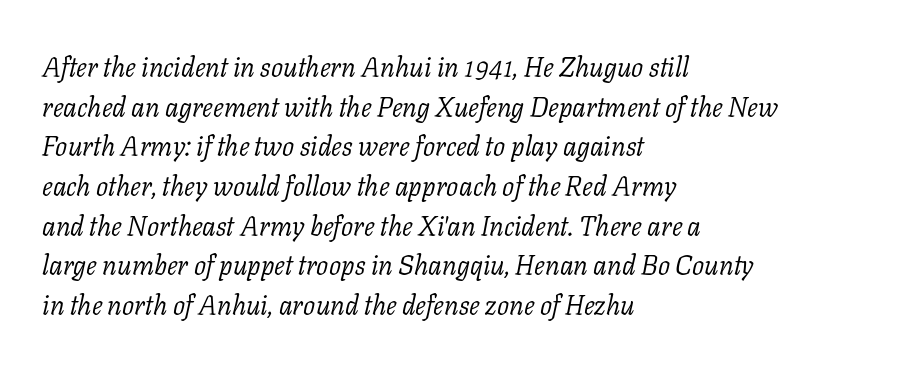
The leading is moderate, giving the passage an even texture. The typeface has the unassuming heft of standard copy or less. The letters sit at their default tracking, neither squeezed nor spread. Descender tails drop into unmarked territory.
